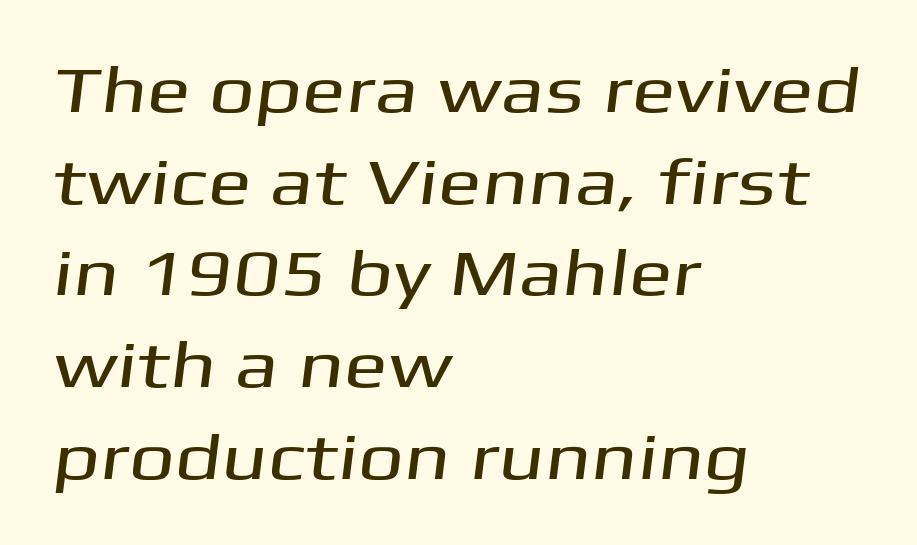
{"serif": "no", "width": "wide", "stroke_contrast": "medium", "x_height": "medium", "monospaced": "no", "underline": "no", "align": "left", "line_spacing": "normal", "line_spacing_ratio": 1.41, "letter_spacing": "normal", "letter_spacing_em": 0.0, "glyph_px": 65}
